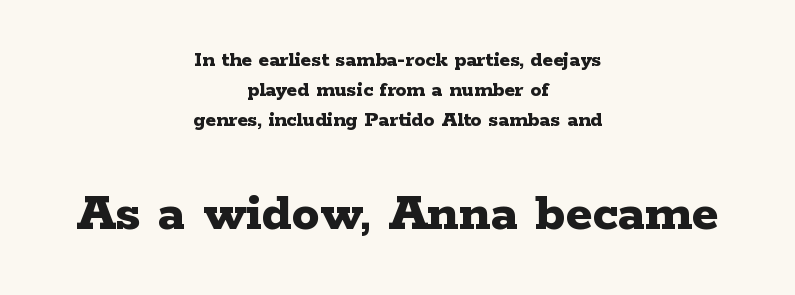
The image shows 56 px bold, wide serif type, upright; set centered, normal line spacing (1.36x), normal letter spacing, not underlined; the second (bottom) block is 2.55x larger; low stroke contrast and a medium x-height.
